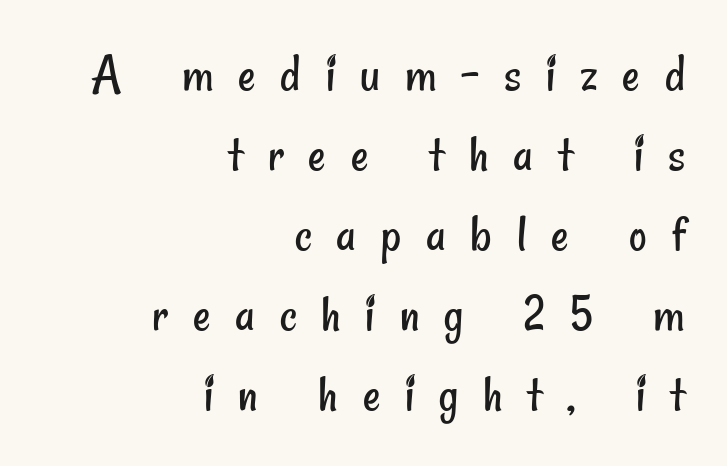
The rendering uses a moderate line-height, typical for paragraphs. These lines have a slow, spaced-out rhythm from letter to letter. Spacing verdict: proportional, widths tailored to each character. Check under the words: just untouched page.
